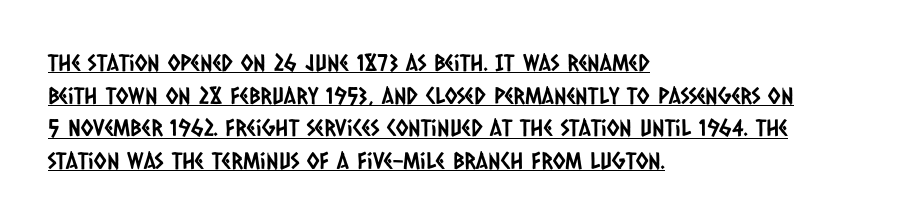
{"underline": "yes", "align": "left", "line_spacing": "normal", "line_spacing_ratio": 1.42, "letter_spacing": "normal", "letter_spacing_em": 0.0, "glyph_px": 23}
